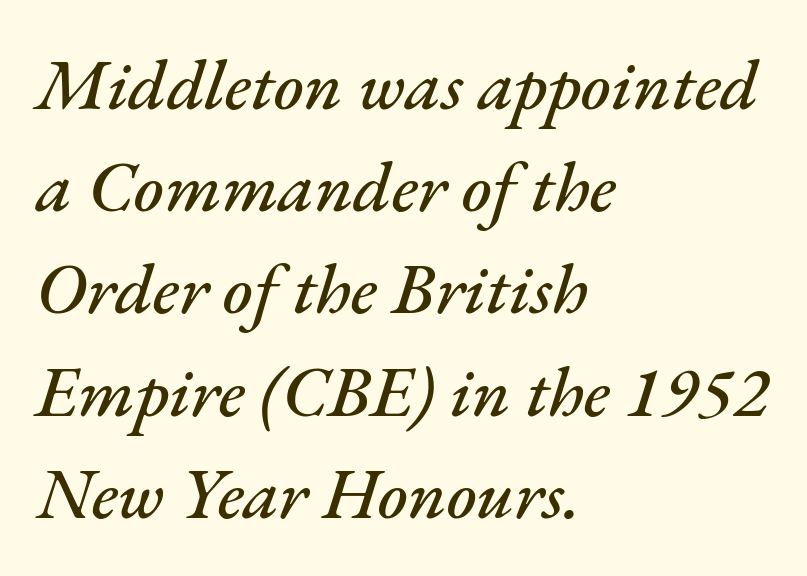
Q: Is the text italic (slanted)? A: Yes, it leans right by about 17 degrees.
Q: Is the text underlined? A: No.
Q: How is the paragraph aligned? A: Left-aligned.
Q: Is the spacing between letters normal or unusually wide? A: Normal.
Q: Is the spacing between lines tight, normal or loose? A: Normal.
Q: Width (condensed, normal, or wide)? A: Normal.
Q: Stroke contrast? A: Medium.
Q: x-height? A: Small.
Q: Monospaced? A: No.
